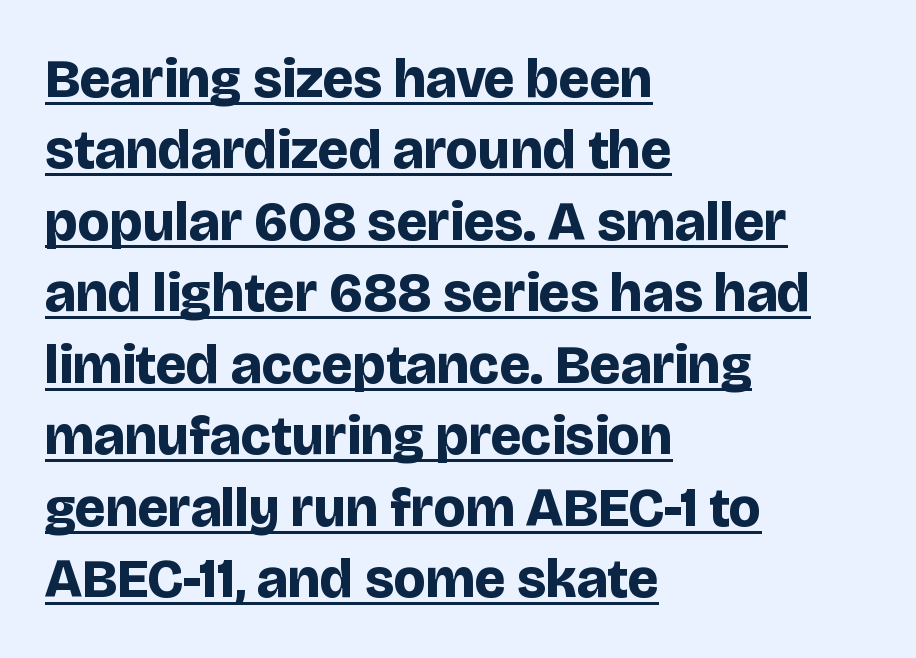
Set as a true bold cut, around the 700 mark. This rendering leaves character spacing at its baseline value. This sample is left-justified, so line endings fall wherever the words run out. The leading is moderate, giving the passage an even texture.
